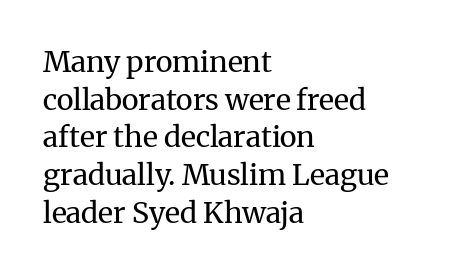
Q: Is the text bold? A: No.
Q: Is the text italic (slanted)? A: No, it is upright.
Q: Is the typeface a serif or a sans-serif typeface? A: Serif.
Q: Is the text underlined? A: No.
Q: How is the paragraph aligned? A: Left-aligned.
Q: Is the spacing between letters normal or unusually wide? A: Normal.
Q: Is the spacing between lines tight, normal or loose? A: Normal.
Q: Width (condensed, normal, or wide)? A: Normal.
Q: Stroke contrast? A: Medium.
Q: x-height? A: Medium.
Q: Monospaced? A: No.
